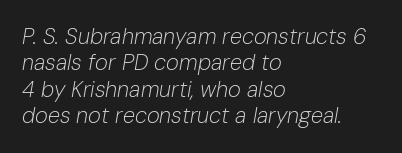
Stems and bowls with no extra thickness — not bold. Compared with ordinary roman type, these characters are visibly tilted. All the whitespace from short lines collects on the right. Underlining? Definitely not there. Tracking value appears to be zero — textbook default spacing.
